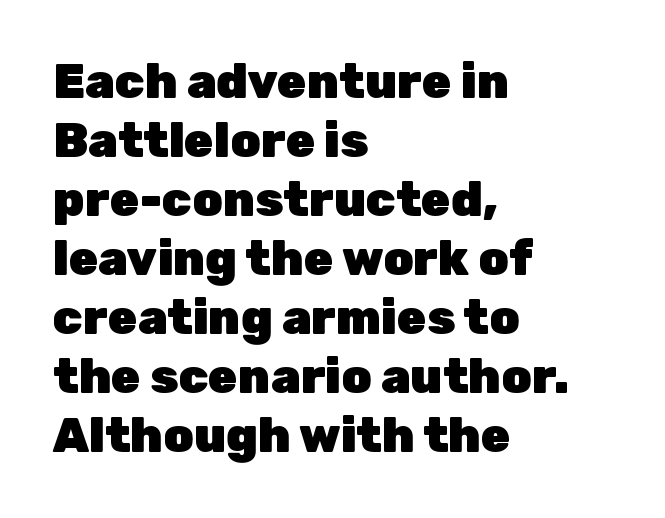
The image shows 48 px heavy sans-serif type, upright; set left-aligned, line spacing 1.23x, normal letter spacing, not underlined; low stroke contrast and a medium x-height.
